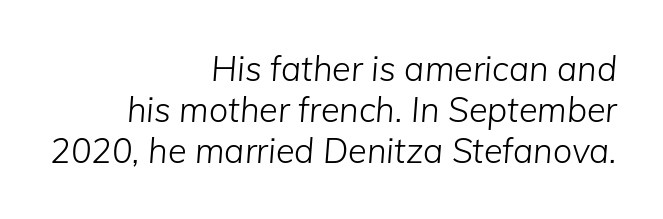
{"italic": "yes", "lean": "right", "slant_degrees": 5, "bold": "no", "weight": "light", "width": "normal", "stroke_contrast": "low", "x_height": "medium", "monospaced": "no", "underline": "no", "align": "right", "line_spacing_ratio": 1.21, "letter_spacing": "normal", "letter_spacing_em": 0.0, "glyph_px": 34}
